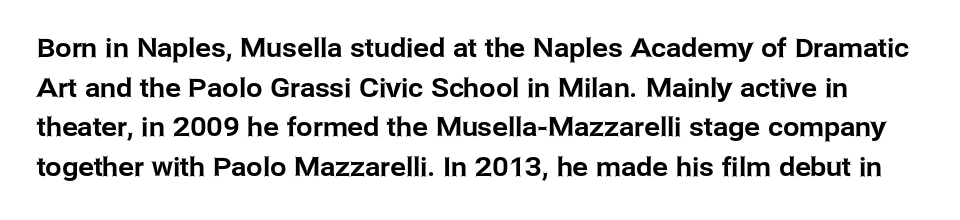
{"italic": "no", "underline": "no", "line_spacing": "normal", "line_spacing_ratio": 1.52, "letter_spacing": "normal", "letter_spacing_em": 0.0, "glyph_px": 26}
